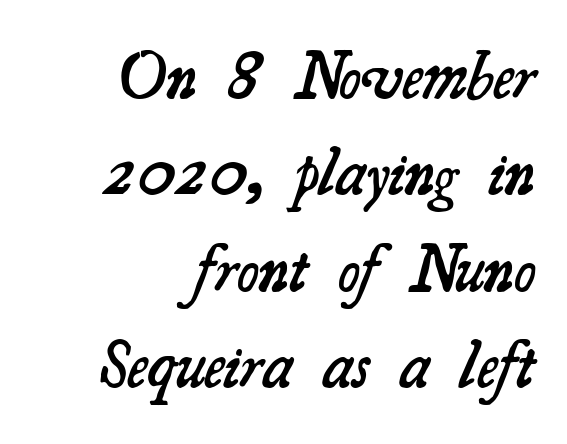
Here the designer chose a conventional face with non-uniform glyph widths. The rows are spaced the way most documents space them. The paragraph shown leans on its right margin. Each glyph is drawn with semibold strokes, heavier than normal yet not fully bold. Any mark beneath the type? The region is blank.
